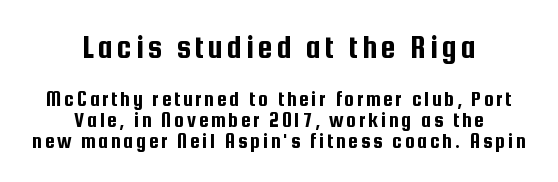
Is this a sans? Yes — the strokes have no serifs. The text block is weighted toward neither margin, spreading evenly from the middle. Leading: reduced. Bigger letters appear in the top chunk; the bottom chunk is reduced. Posture: vertical.
